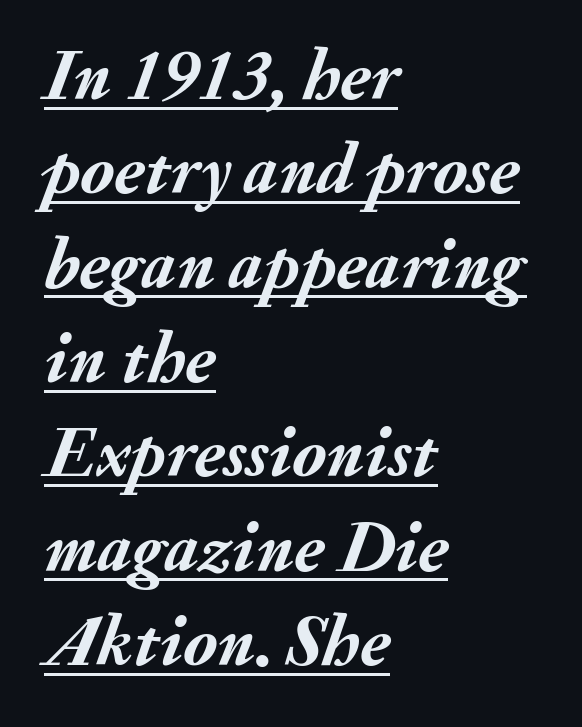
{"italic": "yes", "lean": "right", "slant_degrees": 20, "bold": "yes", "weight": "semibold", "width": "normal", "stroke_contrast": "medium", "x_height": "small", "monospaced": "no", "underline": "yes", "align": "left", "line_spacing": "normal", "line_spacing_ratio": 1.31, "letter_spacing": "normal", "letter_spacing_em": 0.0, "glyph_px": 72}
